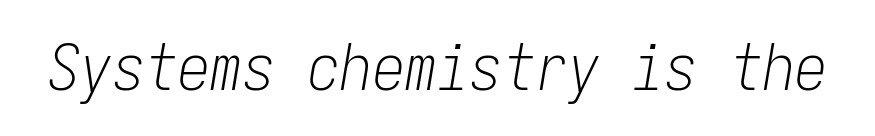
The image shows 65 px light, condensed type, italic (leaning right), monospaced; set normal letter spacing, not underlined; low stroke contrast and a medium x-height.
